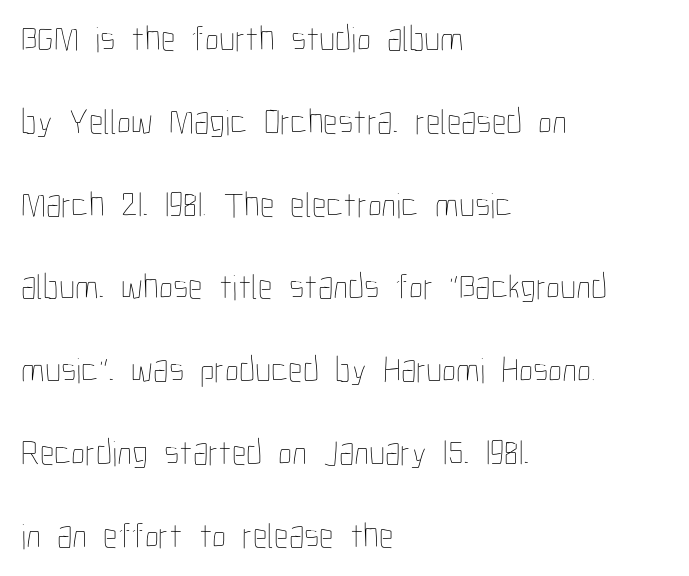
{"italic": "no", "bold": "no", "weight": "thin", "width": "condensed", "stroke_contrast": "low", "x_height": "medium", "monospaced": "no", "underline": "no", "align": "left", "line_spacing": "loose", "line_spacing_ratio": 2.3, "letter_spacing": "normal", "letter_spacing_em": 0.0, "glyph_px": 36}
